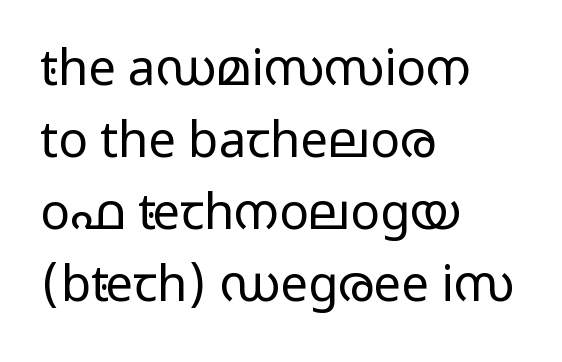
Students, observe: this is what conventionally led text looks like. A light-to-regular cut is what we see here. Is this a fixed-width face? No — the glyphs have proportional, varying widths. Stroke terminals: plain, sans-serif. Words appear dense and cohesive because spacing is normal.
